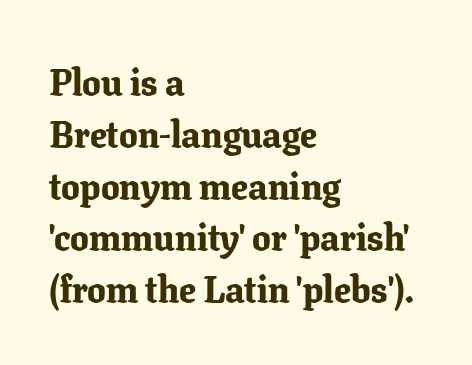
Q: Is the text bold? A: Yes.
Q: Is the text italic (slanted)? A: No, it is upright.
Q: Is the typeface a serif or a sans-serif typeface? A: Serif.
Q: Is the text underlined? A: No.
Q: How is the paragraph aligned? A: Left-aligned.
Q: Is the spacing between letters normal or unusually wide? A: Normal.
Q: Is the spacing between lines tight, normal or loose? A: Normal.
Q: Width (condensed, normal, or wide)? A: Normal.
Q: Stroke contrast? A: Low.
Q: x-height? A: Medium.
Q: Monospaced? A: No.
